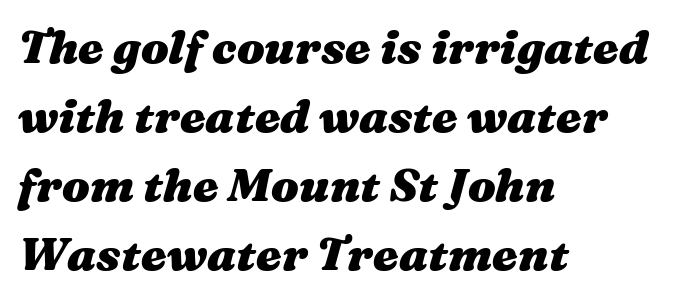
{"italic": "yes", "lean": "right", "slant_degrees": 16, "bold": "yes", "weight": "heavy", "width": "wide", "stroke_contrast": "medium", "x_height": "medium", "monospaced": "no", "underline": "no", "align": "left", "line_spacing": "normal", "line_spacing_ratio": 1.5, "letter_spacing": "normal", "letter_spacing_em": 0.0, "glyph_px": 46}
